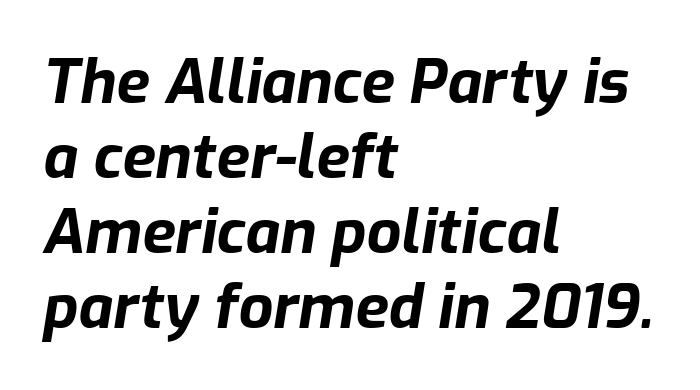
The image shows 61 px bold type, italic (leaning right); set left-aligned, line spacing 1.23x, normal letter spacing, not underlined; low stroke contrast and a medium x-height.
